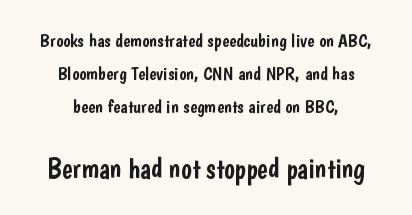
{"serif": "no", "italic": "no", "width": "condensed", "stroke_contrast": "low", "x_height": "medium", "monospaced": "no", "underline": "no", "align": "center", "line_spacing_ratio": 1.75, "letter_spacing": "normal", "letter_spacing_em": 0.0, "larger_block": "second", "size_ratio": 1.47, "glyph_px": 28}
